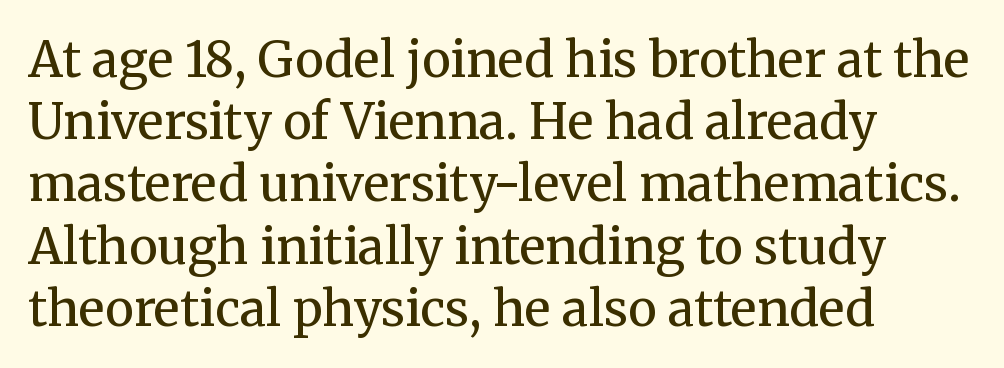
The image shows 49 px regular-weight serif type, upright; set left-aligned, normal line spacing (1.27x), normal letter spacing, not underlined; medium stroke contrast and a medium x-height.
